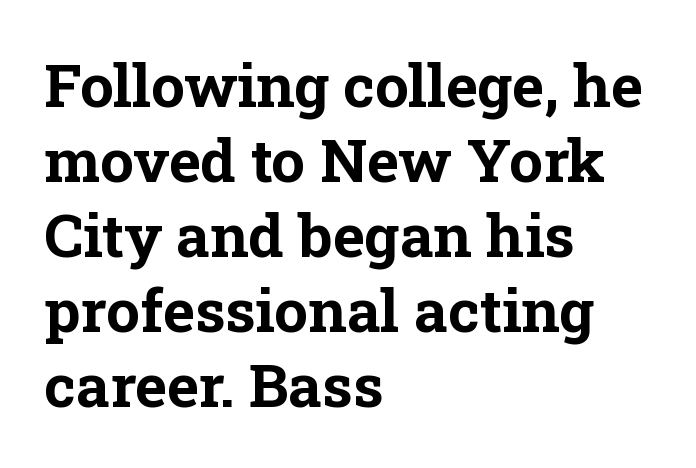
Q: Is the text bold? A: Yes.
Q: Is the text italic (slanted)? A: No, it is upright.
Q: Is the typeface a serif or a sans-serif typeface? A: Serif.
Q: Is the text underlined? A: No.
Q: How is the paragraph aligned? A: Left-aligned.
Q: Is the spacing between letters normal or unusually wide? A: Normal.
Q: Is the spacing between lines tight, normal or loose? A: Normal.
Q: Width (condensed, normal, or wide)? A: Normal.
Q: Stroke contrast? A: Low.
Q: x-height? A: Medium.
Q: Monospaced? A: No.
